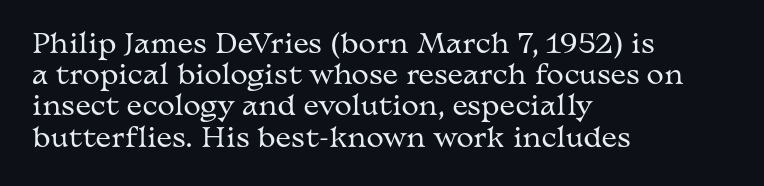
{"italic": "no", "bold": "no", "underline": "no", "align": "left", "line_spacing_ratio": 1.2, "letter_spacing": "normal", "letter_spacing_em": 0.0, "glyph_px": 26}
